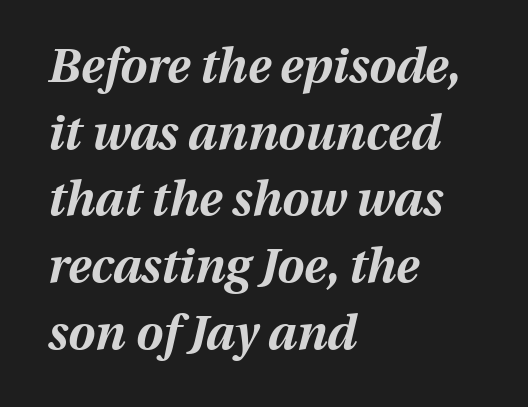
Vertical spacing — default. The strokes are fattened all the way to bold. A bare baseline throughout the passage. The paragraph shown leans on its left margin. The letters advance in unequal steps, a hallmark of proportional type. Is the letter spacing exaggerated? No — it looks like the ordinary default.
